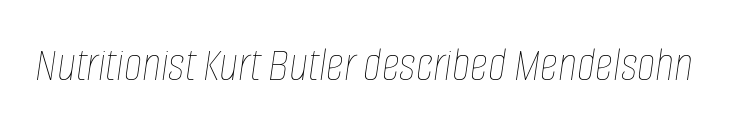
In terms of posture, this sample is oblique. Any mark beneath the type? The region is blank. Character widths vary here, with narrow letters taking less room than wide ones. Tracking value appears to be zero — textbook default spacing. The letterforms sit at book weight or below.
